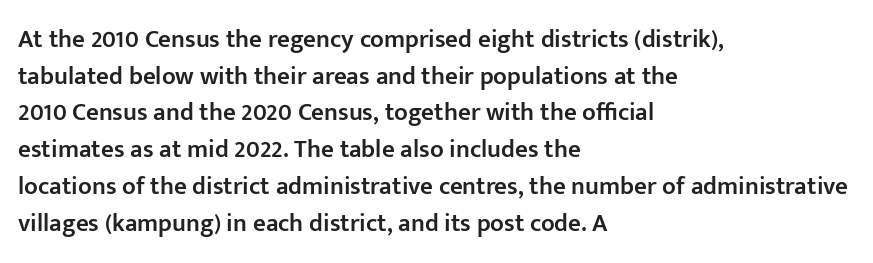
The image shows 25 px text type, upright; set left-aligned, normal line spacing (1.47x), normal letter spacing, not underlined.
